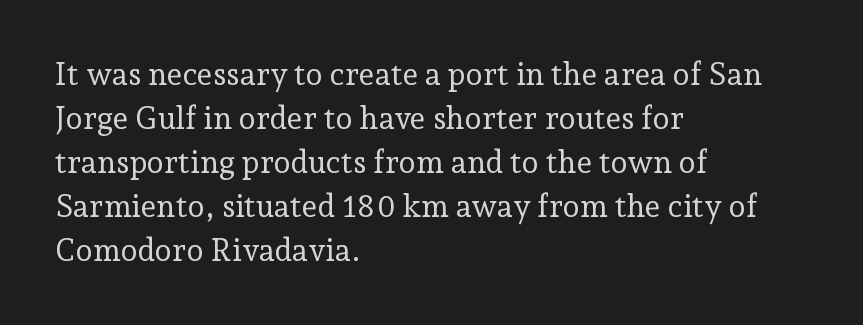
The rendering anchors every line to the left-hand side. Examine the stroke ends and you'll spot serifs. Inter-character spacing is left at the font's built-in metrics. This sample has the flowing, uneven cadence of proportional lettering. The face looks like a standard text weight, possibly lighter. The strip under each line holds only bare page.
